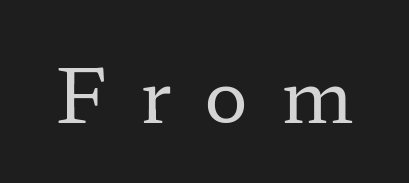
The strokes are not fattened; the text isn't bold. The horizontal fit of the characters is loose and conspicuously gappy. This is the regular roman posture of the typeface. Little horizontal feet cap the strokes, marking this as serif type.
